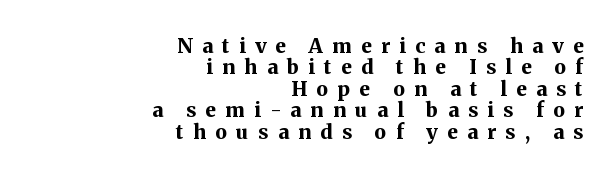
{"italic": "no", "bold": "yes", "underline": "no", "align": "right", "line_spacing": "tight", "line_spacing_ratio": 1.07, "letter_spacing": "wide", "letter_spacing_em": 0.47, "glyph_px": 20}
